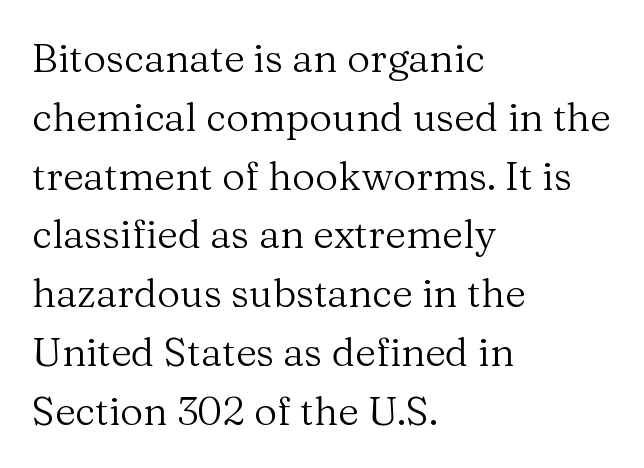
The image shows 40 px regular-weight serif type, upright; set left-aligned, normal line spacing (1.47x), normal letter spacing, not underlined; medium stroke contrast and a medium x-height.
